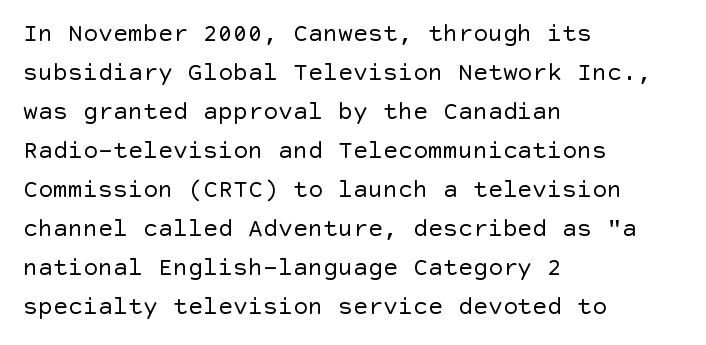
{"italic": "no", "bold": "no", "underline": "no", "align": "left", "line_spacing": "normal", "line_spacing_ratio": 1.56, "letter_spacing": "normal", "letter_spacing_em": 0.0, "glyph_px": 25}
